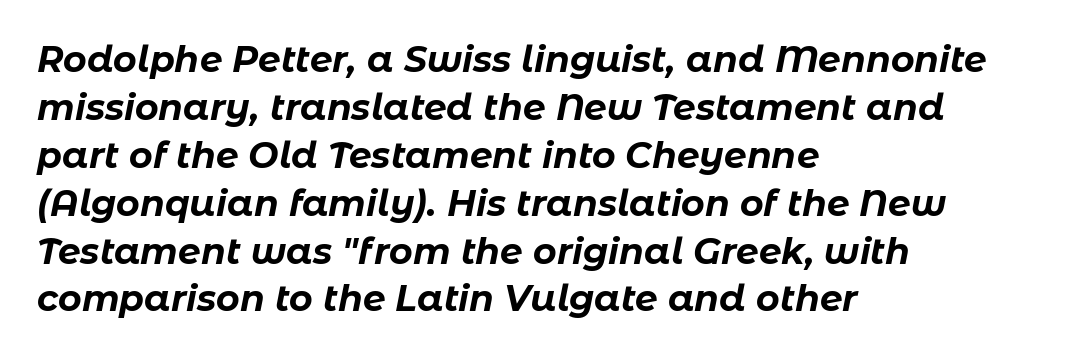
{"italic": "yes", "lean": "right", "slant_degrees": 11, "bold": "yes", "weight": "bold", "width": "normal", "stroke_contrast": "low", "x_height": "medium", "monospaced": "no", "underline": "no", "align": "left", "line_spacing": "normal", "line_spacing_ratio": 1.33, "letter_spacing": "normal", "letter_spacing_em": 0.0, "glyph_px": 36}
